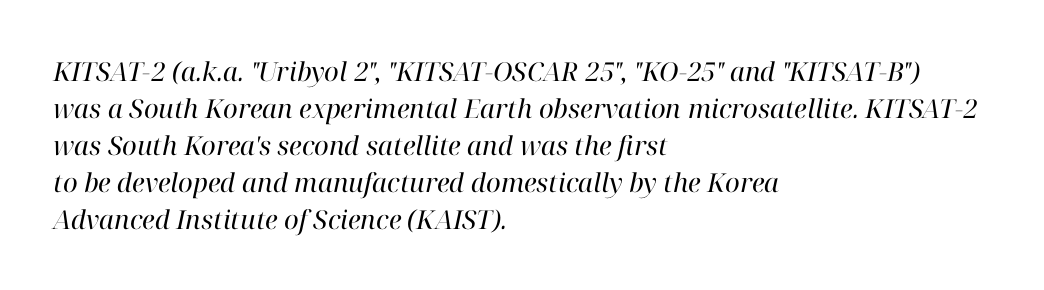
Q: Is the text bold? A: No.
Q: Is the text italic (slanted)? A: Yes, it leans right by about 12 degrees.
Q: Is the text underlined? A: No.
Q: How is the paragraph aligned? A: Left-aligned.
Q: Is the spacing between letters normal or unusually wide? A: Normal.
Q: Is the spacing between lines tight, normal or loose? A: Normal.
